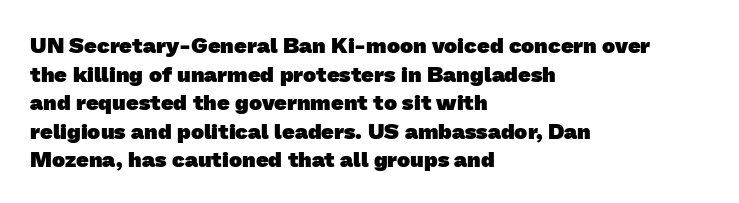
Rule under the text: the space is simply empty. Compared with typical paragraphs, the rows here are spaced about the same. Typographic density is high because the face is bold. This sample is left-justified, so line endings fall wherever the words run out.
